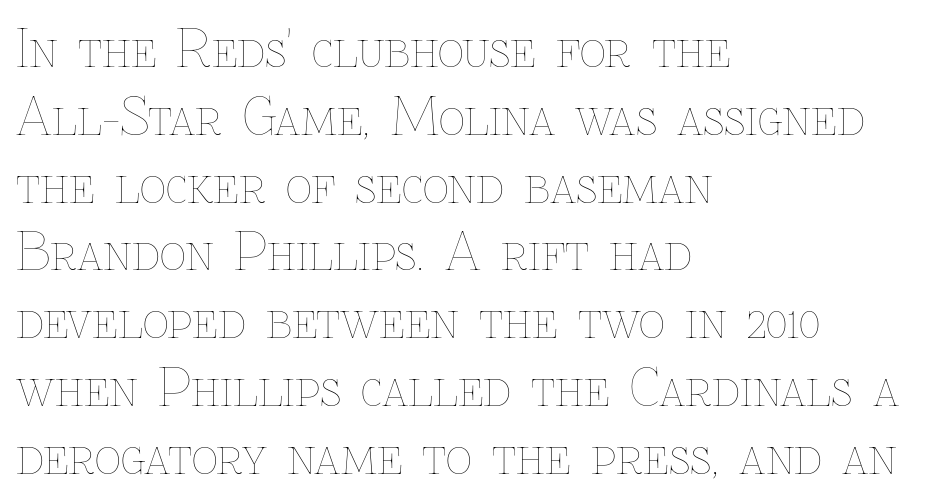
{"italic": "no", "bold": "no", "weight": "thin", "width": "normal", "stroke_contrast": "low", "x_height": "medium", "monospaced": "no", "underline": "no", "align": "left", "line_spacing": "normal", "line_spacing_ratio": 1.33, "letter_spacing": "normal", "letter_spacing_em": 0.0, "glyph_px": 51}
